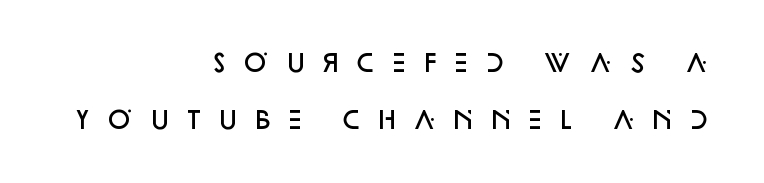
Horizontal bands of white between lines are thick stripes. Ascenders rise straight up at ninety degrees. Strokes here are thickened, but only to semibold level. The zone under the glyphs is completely vacant.
